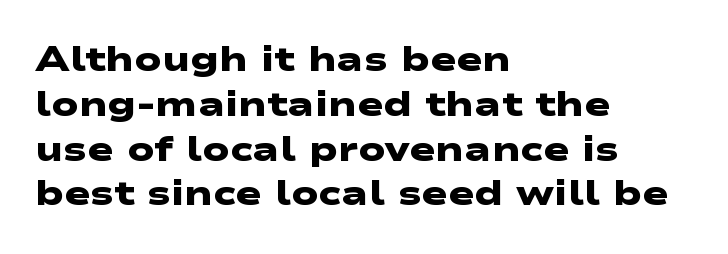
{"serif": "no", "bold": "yes", "weight": "heavy", "width": "wide", "stroke_contrast": "low", "x_height": "medium", "monospaced": "no", "underline": "no", "align": "left", "line_spacing": "normal", "line_spacing_ratio": 1.28, "letter_spacing": "normal", "letter_spacing_em": 0.0, "glyph_px": 35}
